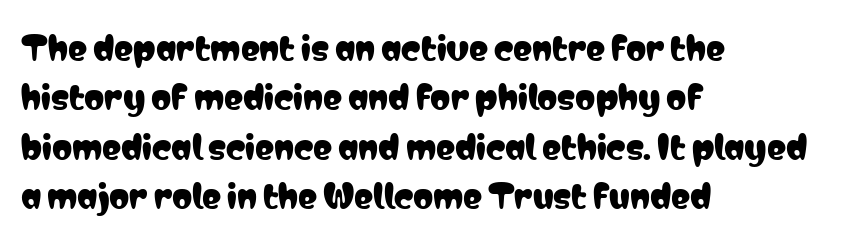
Line beginnings align vertically; line endings do not. The gaps between neighbouring characters are ordinary and unremarkable. The typography opts for an upright posture over an oblique one. The lines sit at an ordinary, default distance from one another.
